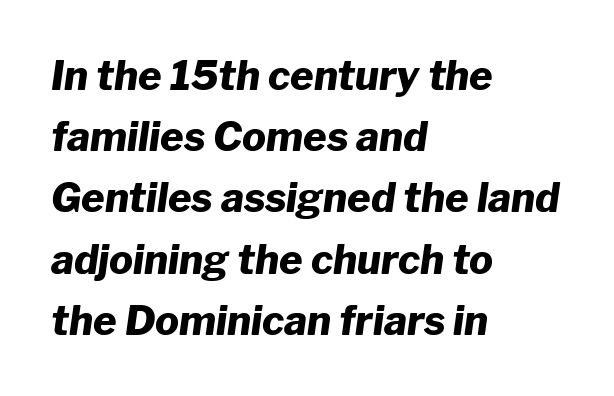
Q: Is the text bold? A: Yes.
Q: Is the text italic (slanted)? A: Yes, it leans right by about 8 degrees.
Q: Is the text underlined? A: No.
Q: How is the paragraph aligned? A: Left-aligned.
Q: Is the spacing between letters normal or unusually wide? A: Normal.
Q: Is the spacing between lines tight, normal or loose? A: Normal.
Q: Width (condensed, normal, or wide)? A: Normal.
Q: Stroke contrast? A: Low.
Q: x-height? A: Medium.
Q: Monospaced? A: No.
